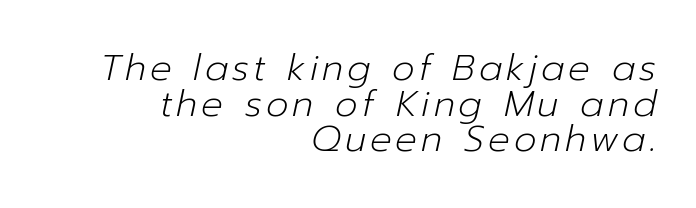
The image shows 36 px light type, italic (leaning right); set right-aligned, tight line spacing (0.99x), not underlined; low stroke contrast and a medium x-height.
